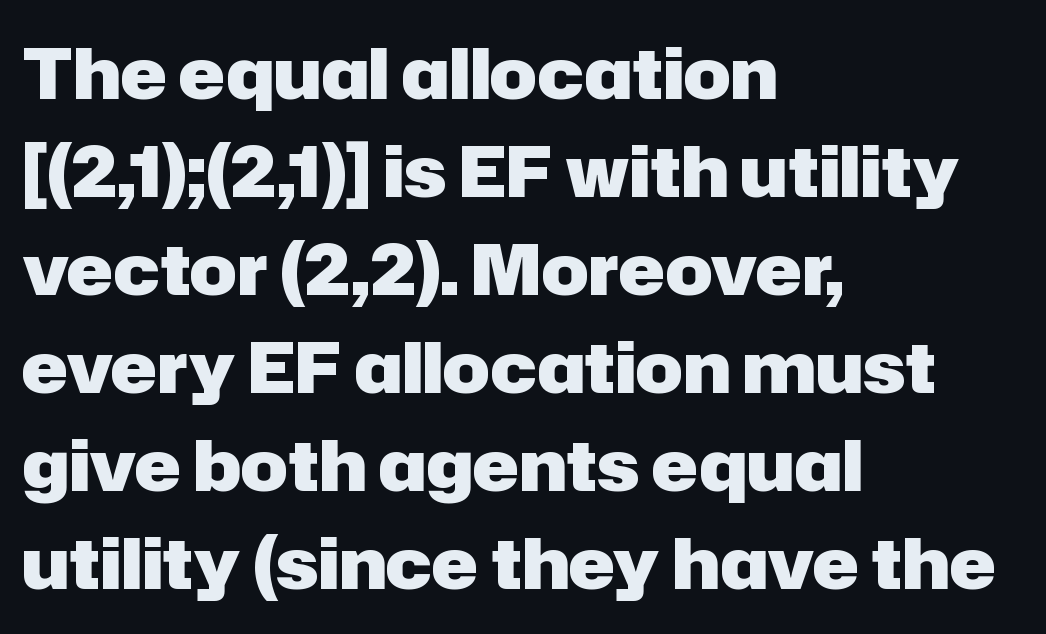
The image shows 70 px heavy sans-serif type, upright; set left-aligned, normal line spacing (1.4x), normal letter spacing, not underlined; low stroke contrast and a medium x-height.
